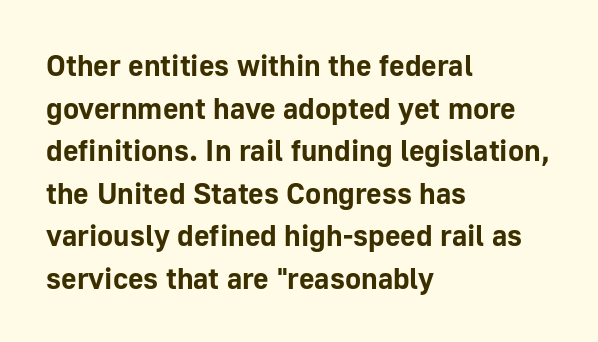
The image shows 30 px bold sans-serif type, upright; set left-aligned, normal line spacing (1.42x), normal letter spacing, not underlined; low stroke contrast and a medium x-height.
